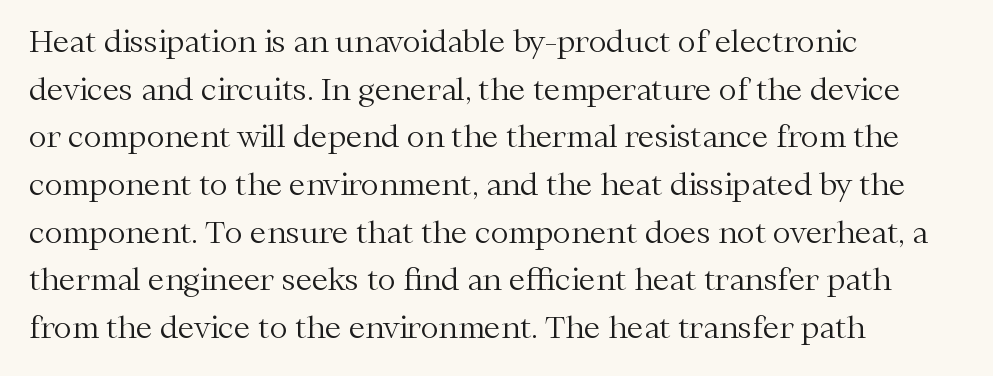
Q: Is the text bold? A: No.
Q: Is the text italic (slanted)? A: No, it is upright.
Q: Is the typeface a serif or a sans-serif typeface? A: Serif.
Q: Is the text underlined? A: No.
Q: How is the paragraph aligned? A: Left-aligned.
Q: Is the spacing between letters normal or unusually wide? A: Normal.
Q: Is the spacing between lines tight, normal or loose? A: Normal.
Q: Width (condensed, normal, or wide)? A: Normal.
Q: Stroke contrast? A: Medium.
Q: x-height? A: Medium.
Q: Monospaced? A: No.
